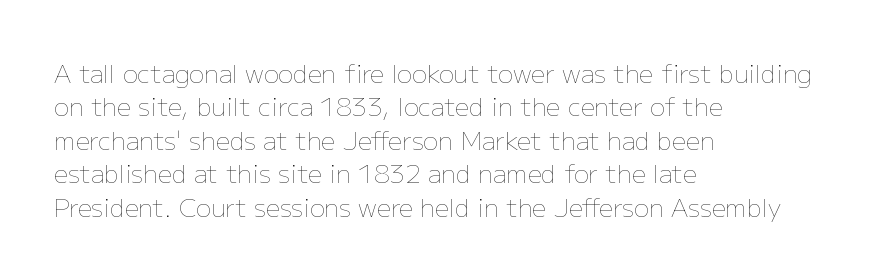
The image shows 25 px text type, upright; set left-aligned, normal line spacing (1.34x), normal letter spacing, not underlined.
